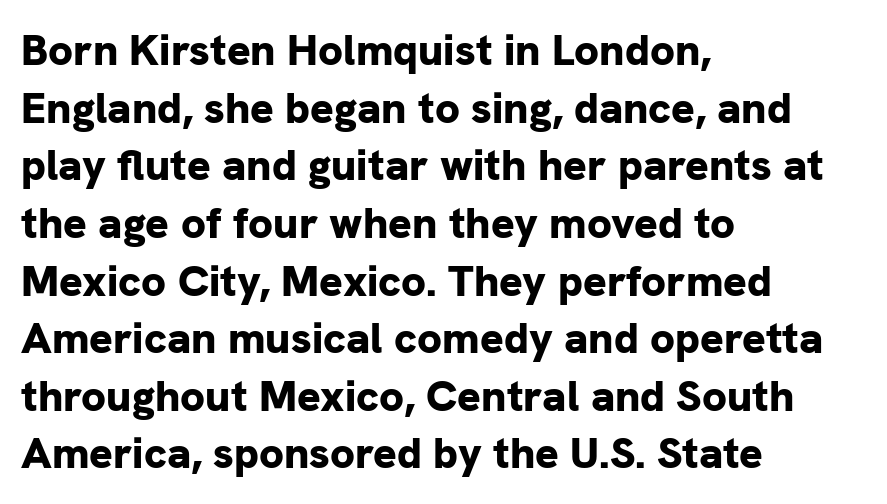
{"serif": "no", "italic": "no", "bold": "yes", "weight": "bold", "width": "normal", "stroke_contrast": "low", "x_height": "medium", "monospaced": "no", "underline": "no", "align": "left", "line_spacing": "normal", "line_spacing_ratio": 1.31, "letter_spacing": "normal", "letter_spacing_em": 0.0, "glyph_px": 44}
